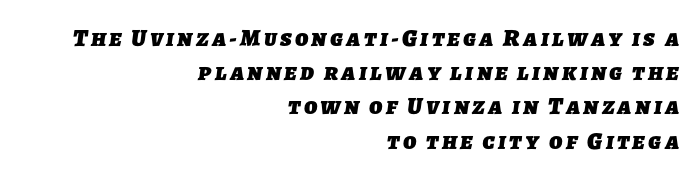
Q: Is the text bold? A: Yes.
Q: Is the text underlined? A: No.
Q: How is the paragraph aligned? A: Right-aligned.
Q: Is the spacing between lines tight, normal or loose? A: Normal.
